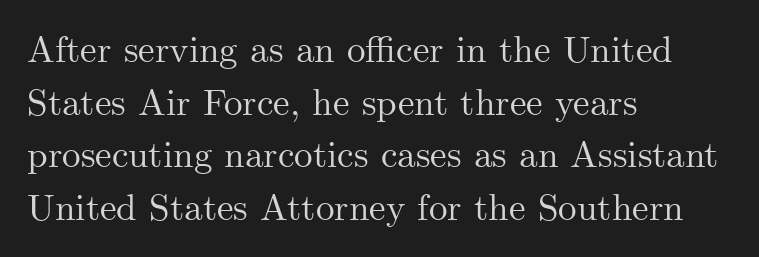
Q: Is the text italic (slanted)? A: No, it is upright.
Q: Is the typeface a serif or a sans-serif typeface? A: Serif.
Q: Is the text underlined? A: No.
Q: How is the paragraph aligned? A: Left-aligned.
Q: Is the spacing between letters normal or unusually wide? A: Normal.
Q: Is the spacing between lines tight, normal or loose? A: Normal.
Q: Width (condensed, normal, or wide)? A: Normal.
Q: Stroke contrast? A: Medium.
Q: x-height? A: Small.
Q: Monospaced? A: No.
